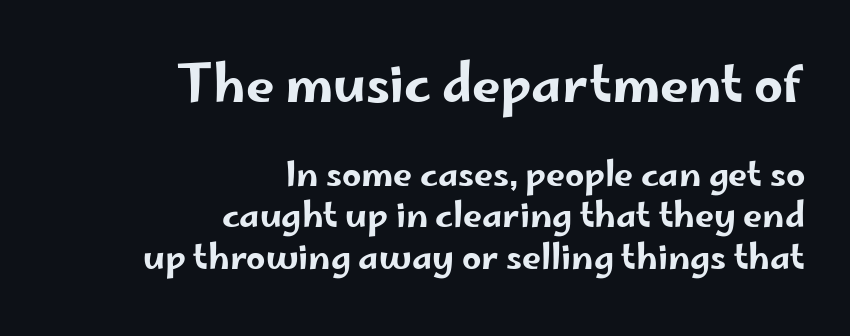
Words appear dense and cohesive because spacing is normal. These lines are composed in type without serifs. The gap between lines stays unmarked. Of the two passages, the one on top uses the larger point size. Here the designer chose a conventional face with non-uniform glyph widths. Notice how the stems are strictly vertical — no italics here.
